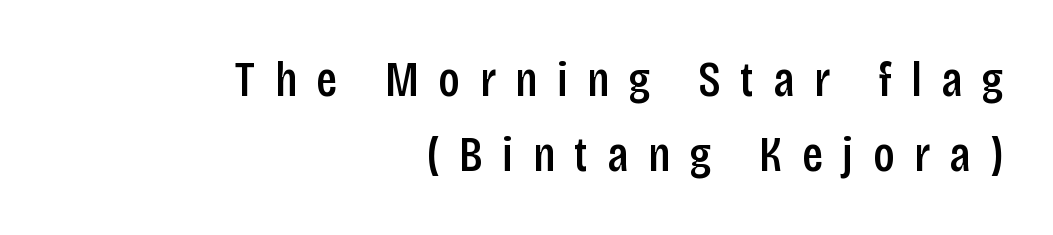
Every letter is mildly thick-stroked: semibold rather than bold. Caption: multi-line text, flush right, ragged left. Successive baselines arrive at the customary interval. In terms of letterform style, serifs are entirely absent. Nope, not italic — everything's standing straight. Lines of text with bare space underneath.
